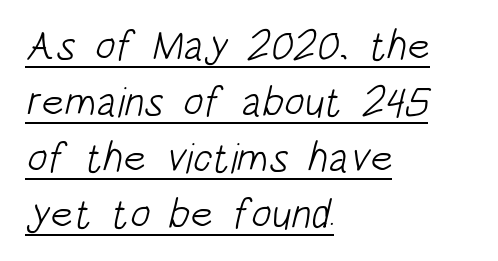
Characters follow at the spacing the type designer built in. What kind of face is this? One without serifs — a sans. A typesetter would call this proportional, since set widths differ per character. Vertically, the passage feels balanced, rows spaced as you'd expect. Line beginnings align vertically; line endings do not. Like a heading marked for emphasis, these lines bear an underscore.
